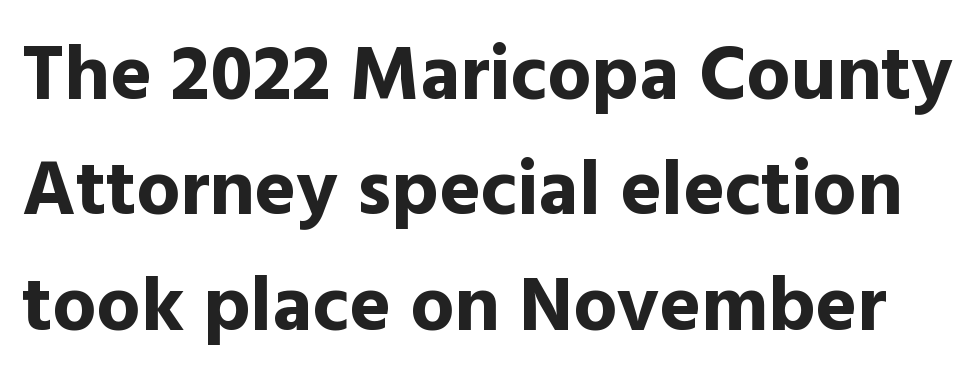
Q: Is the text bold? A: Yes.
Q: Is the text italic (slanted)? A: No, it is upright.
Q: Is the typeface a serif or a sans-serif typeface? A: Sans-serif.
Q: Is the text underlined? A: No.
Q: Is the spacing between letters normal or unusually wide? A: Normal.
Q: Is the spacing between lines tight, normal or loose? A: Normal.
Q: Width (condensed, normal, or wide)? A: Normal.
Q: x-height? A: Medium.
Q: Monospaced? A: No.
